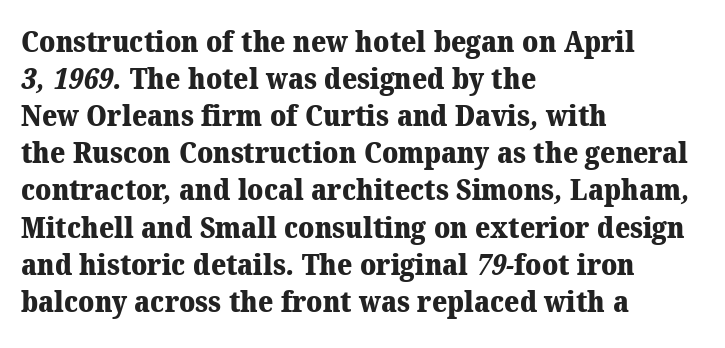
This sample has the flowing, uneven cadence of proportional lettering. The passage shown has conventional tracking throughout. Notice how the passage keeps a crisp vertical edge on the left only. Regarding serifs, this sample has them. Each new line begins a customary step beneath the previous one.
